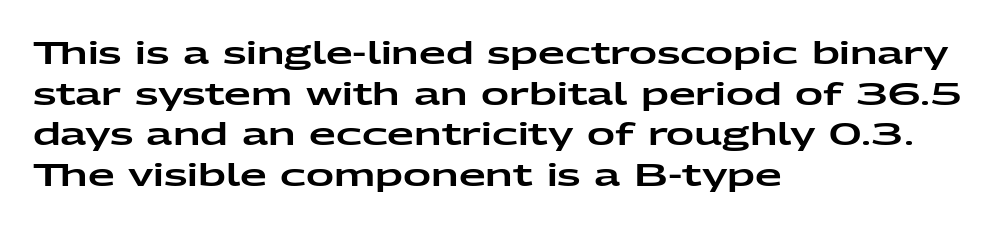
The image shows 31 px wide sans-serif type, upright; set left-aligned, normal line spacing (1.31x), normal letter spacing, not underlined; low stroke contrast and a medium x-height.
